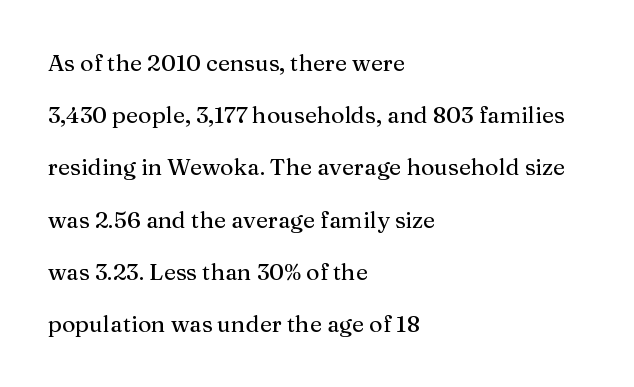
The image shows 23 px text type, upright; set left-aligned, loose line spacing (2.27x), normal letter spacing, not underlined.
